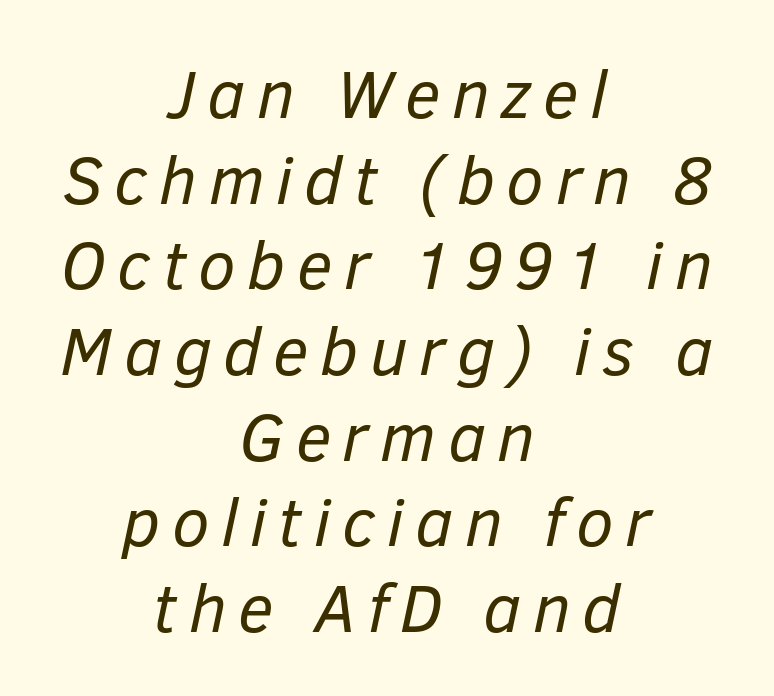
The image shows 68 px regular-weight type, italic (leaning right); set centered, normal line spacing (1.26x), not underlined; low stroke contrast and a medium x-height.
